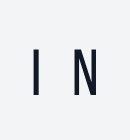
Q: Is the text bold? A: No.
Q: Is the text italic (slanted)? A: No, it is upright.
Q: Is the typeface a serif or a sans-serif typeface? A: Sans-serif.
Q: Is the text underlined? A: No.
Q: Is the spacing between letters normal or unusually wide? A: Unusually wide.
Q: Width (condensed, normal, or wide)? A: Condensed.
Q: Stroke contrast? A: Low.
Q: x-height? A: Large.
Q: Monospaced? A: No.
